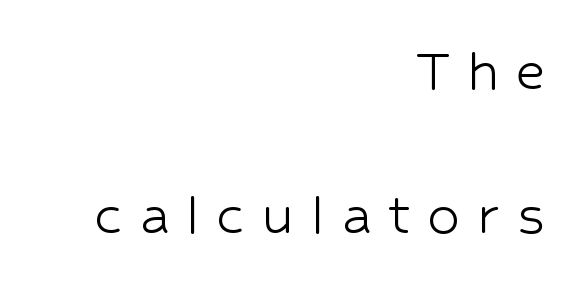
Q: Is the text bold? A: No.
Q: Is the text italic (slanted)? A: No, it is upright.
Q: Is the typeface a serif or a sans-serif typeface? A: Sans-serif.
Q: Is the text underlined? A: No.
Q: How is the paragraph aligned? A: Right-aligned.
Q: Is the spacing between letters normal or unusually wide? A: Unusually wide.
Q: Is the spacing between lines tight, normal or loose? A: Loose.
Q: Width (condensed, normal, or wide)? A: Normal.
Q: Stroke contrast? A: Low.
Q: x-height? A: Medium.
Q: Monospaced? A: No.
